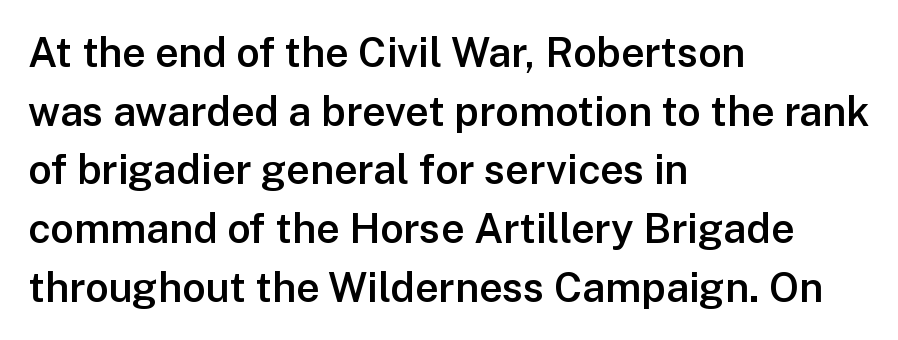
Q: Is the text bold? A: Semi-bold.
Q: Is the text italic (slanted)? A: No, it is upright.
Q: Is the typeface a serif or a sans-serif typeface? A: Sans-serif.
Q: Is the text underlined? A: No.
Q: How is the paragraph aligned? A: Left-aligned.
Q: Is the spacing between letters normal or unusually wide? A: Normal.
Q: Is the spacing between lines tight, normal or loose? A: Normal.
Q: Width (condensed, normal, or wide)? A: Normal.
Q: Stroke contrast? A: Low.
Q: x-height? A: Medium.
Q: Monospaced? A: No.
